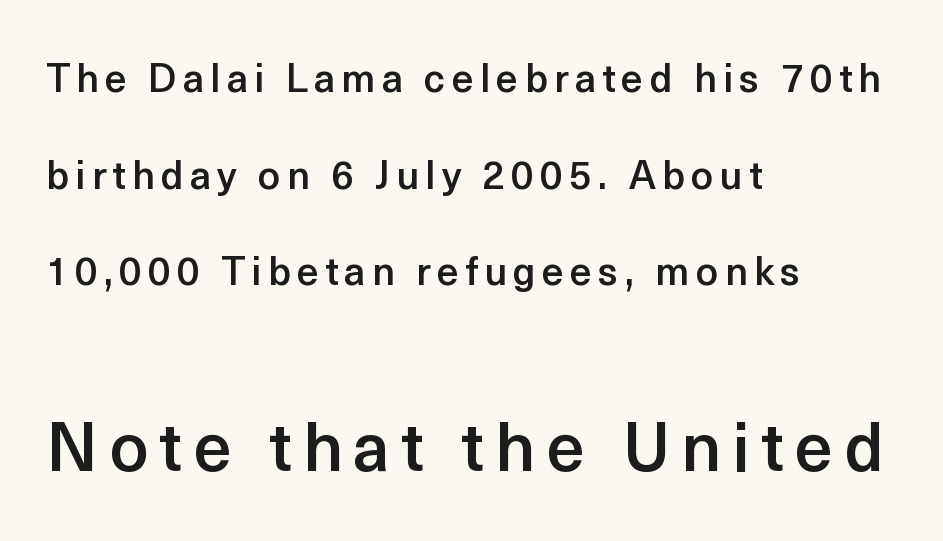
{"serif": "no", "italic": "no", "bold": "semi", "weight": "semibold", "width": "normal", "x_height": "medium", "monospaced": "no", "underline": "no", "align": "left", "line_spacing": "loose", "line_spacing_ratio": 2.48, "larger_block": "second", "size_ratio": 1.74, "glyph_px": 68}
